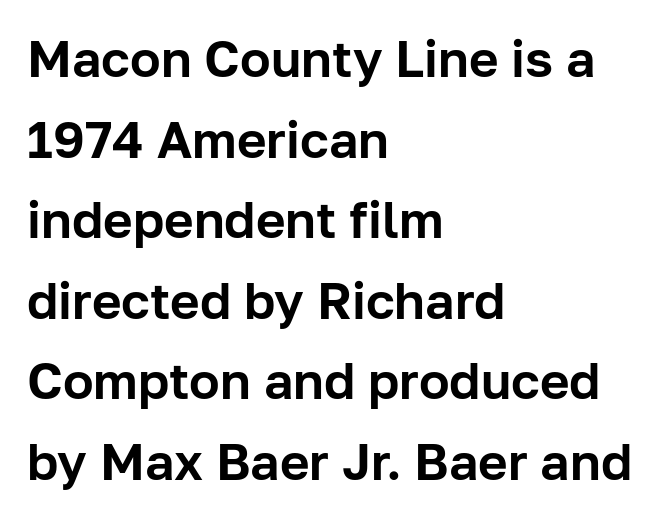
Q: Is the text italic (slanted)? A: No, it is upright.
Q: Is the typeface a serif or a sans-serif typeface? A: Sans-serif.
Q: Is the text underlined? A: No.
Q: How is the paragraph aligned? A: Left-aligned.
Q: Is the spacing between letters normal or unusually wide? A: Normal.
Q: Is the spacing between lines tight, normal or loose? A: Normal.
Q: Width (condensed, normal, or wide)? A: Normal.
Q: Stroke contrast? A: Low.
Q: x-height? A: Medium.
Q: Monospaced? A: No.
